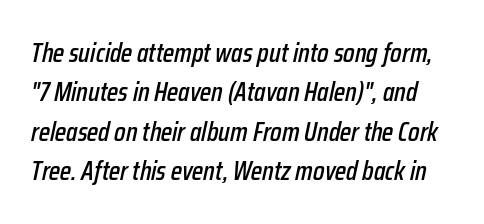
{"italic": "yes", "lean": "right", "slant_degrees": 12, "underline": "no", "line_spacing": "normal", "line_spacing_ratio": 1.46, "letter_spacing": "normal", "letter_spacing_em": 0.0, "glyph_px": 27}
